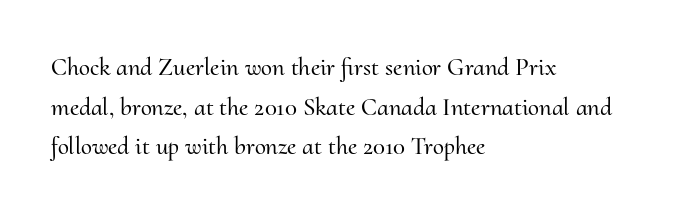
{"italic": "no", "underline": "no", "align": "left", "line_spacing": "normal", "line_spacing_ratio": 1.59, "letter_spacing": "normal", "letter_spacing_em": 0.0, "glyph_px": 25}
